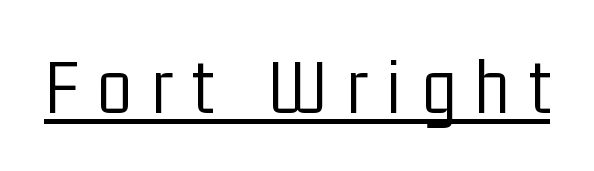
Q: Is the text bold? A: No.
Q: Is the text italic (slanted)? A: No, it is upright.
Q: Is the typeface a serif or a sans-serif typeface? A: Sans-serif.
Q: Is the text underlined? A: Yes.
Q: Is the spacing between letters normal or unusually wide? A: Unusually wide.
Q: Width (condensed, normal, or wide)? A: Condensed.
Q: Stroke contrast? A: Low.
Q: x-height? A: Medium.
Q: Monospaced? A: No.
